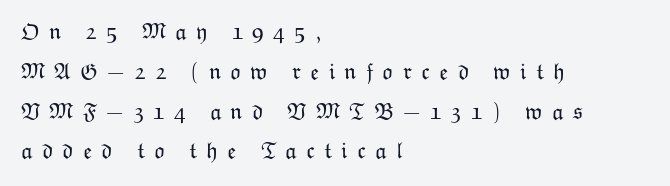
{"italic": "no", "bold": "no", "underline": "no", "align": "left", "line_spacing_ratio": 1.73, "letter_spacing": "wide", "letter_spacing_em": 0.4, "glyph_px": 23}
